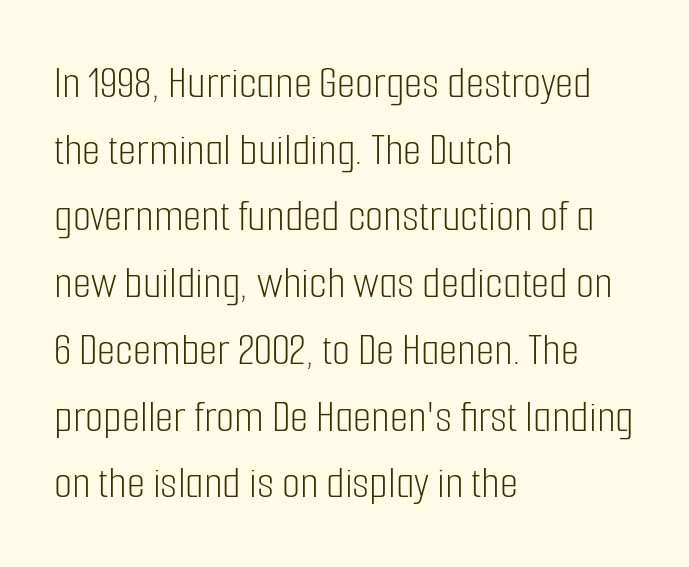
The image shows 47 px light, condensed sans-serif type, upright; set left-aligned, normal line spacing (1.42x), normal letter spacing, not underlined; low stroke contrast and a medium x-height.
